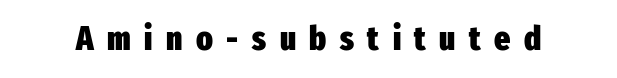
The image shows 34 px heavy, condensed sans-serif type, upright; set unusually wide letter spacing (+0.4 em), not underlined; low stroke contrast and a medium x-height.
